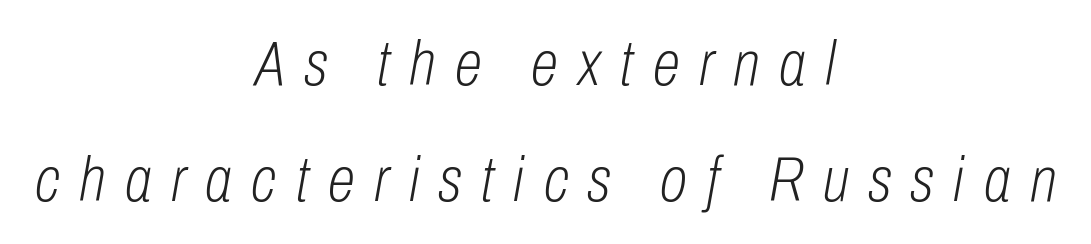
Q: Is the text bold? A: No.
Q: Is the text italic (slanted)? A: Yes, it leans right by about 10 degrees.
Q: Is the text underlined? A: No.
Q: How is the paragraph aligned? A: Centered.
Q: Is the spacing between letters normal or unusually wide? A: Unusually wide.
Q: Width (condensed, normal, or wide)? A: Condensed.
Q: Stroke contrast? A: Low.
Q: x-height? A: Medium.
Q: Monospaced? A: No.
